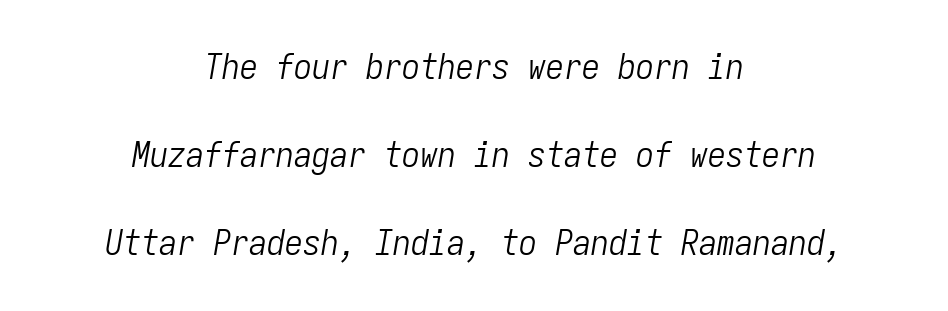
{"italic": "yes", "lean": "right", "slant_degrees": 9, "bold": "no", "weight": "light", "width": "condensed", "stroke_contrast": "low", "x_height": "medium", "monospaced": "yes", "underline": "no", "align": "center", "line_spacing": "loose", "line_spacing_ratio": 2.45, "letter_spacing": "normal", "letter_spacing_em": 0.0, "glyph_px": 36}
